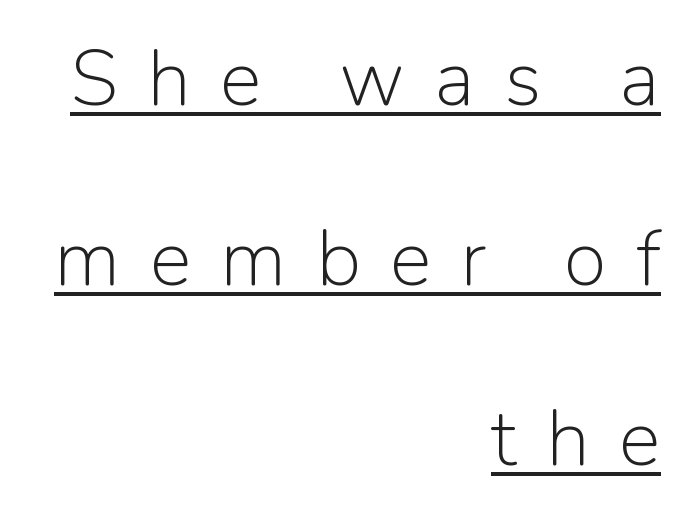
{"serif": "no", "italic": "no", "bold": "no", "weight": "light", "width": "normal", "stroke_contrast": "low", "x_height": "medium", "monospaced": "no", "underline": "yes", "align": "right", "line_spacing": "loose", "line_spacing_ratio": 2.28, "letter_spacing": "wide", "letter_spacing_em": 0.37, "glyph_px": 79}
